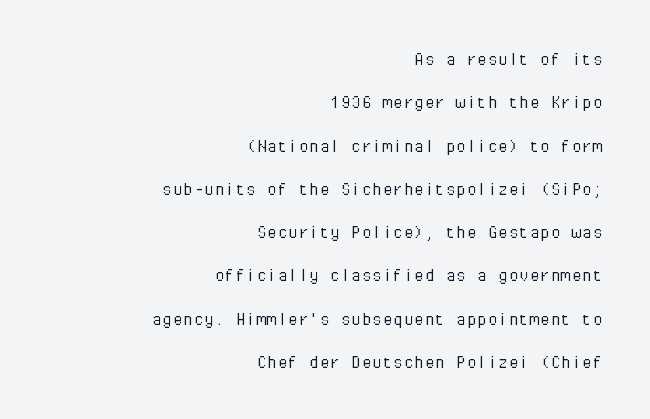
Q: Is the text bold? A: No.
Q: Is the text italic (slanted)? A: No, it is upright.
Q: Is the text underlined? A: No.
Q: How is the paragraph aligned? A: Right-aligned.
Q: Is the spacing between letters normal or unusually wide? A: Normal.
Q: Is the spacing between lines tight, normal or loose? A: Loose.
